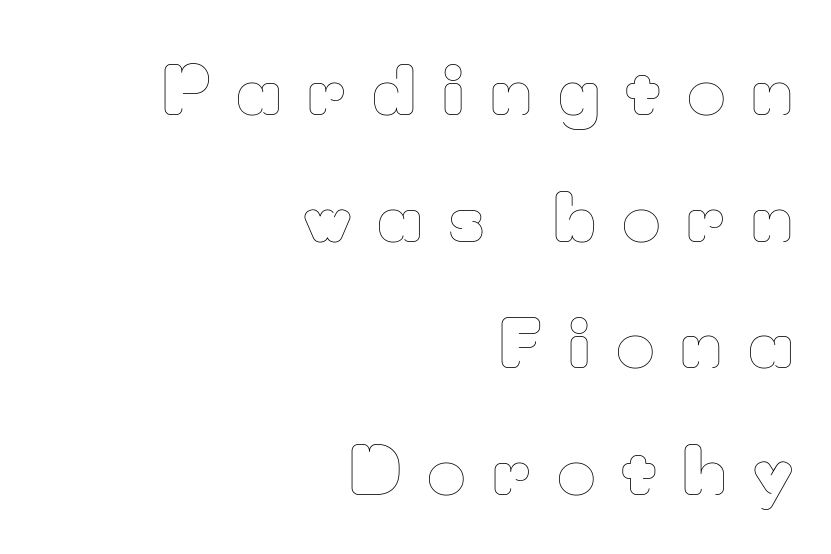
Do the letters lean? They stand straight. You could not count columns in this text — the font is proportionally spaced. The passage is arranged like a letterhead date or caption credit — flush right. Has an underline been added? It has not. Whoever set this chose breathing room over compactness in the vertical rhythm. The strokes carry an ordinary text weight at most.
